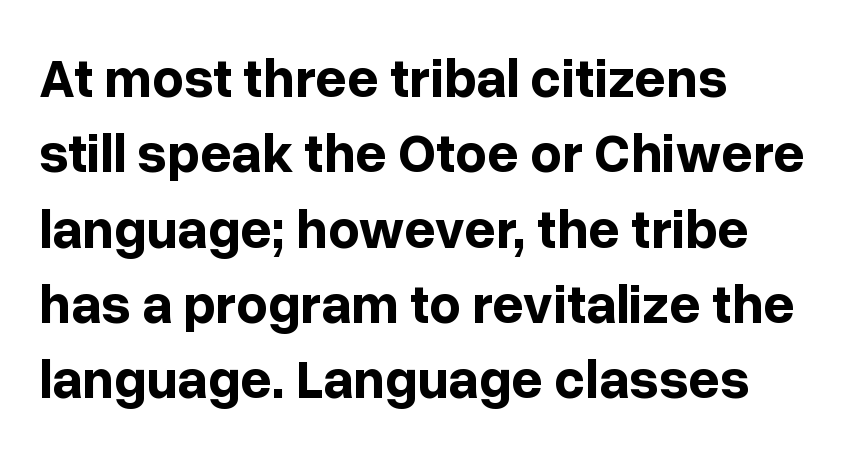
Q: Is the text bold? A: Yes.
Q: Is the text italic (slanted)? A: No, it is upright.
Q: Is the typeface a serif or a sans-serif typeface? A: Sans-serif.
Q: Is the text underlined? A: No.
Q: How is the paragraph aligned? A: Left-aligned.
Q: Is the spacing between letters normal or unusually wide? A: Normal.
Q: Is the spacing between lines tight, normal or loose? A: Normal.
Q: Width (condensed, normal, or wide)? A: Normal.
Q: Stroke contrast? A: Low.
Q: x-height? A: Medium.
Q: Monospaced? A: No.
